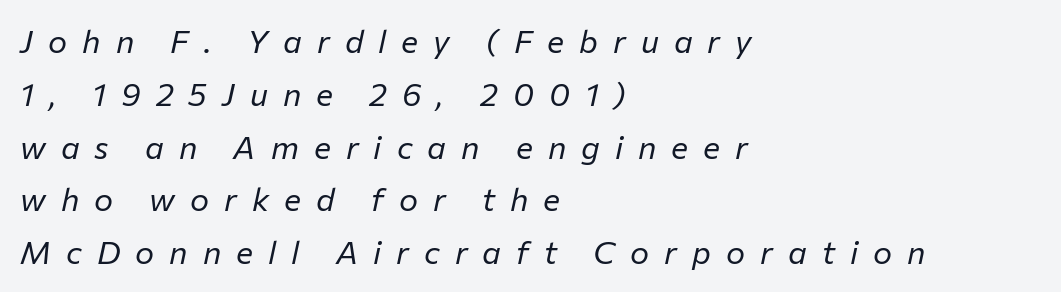
The image shows 32 px regular-weight type, italic (leaning right); set left-aligned, normal line spacing (1.65x), unusually wide letter spacing (+0.47 em), not underlined; low stroke contrast and a medium x-height.
